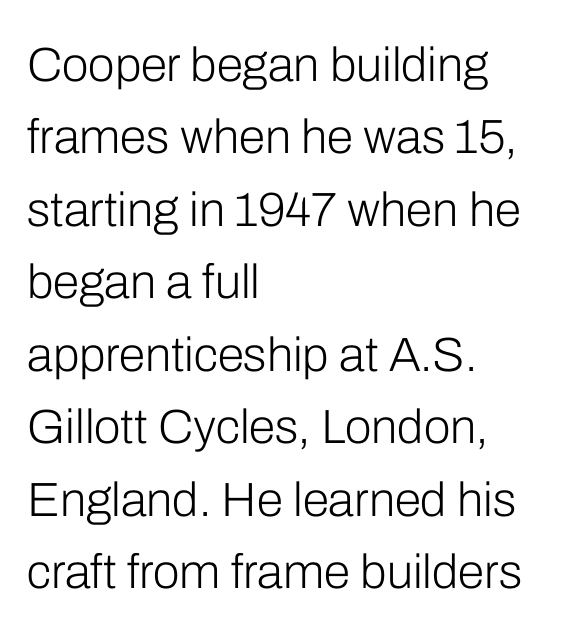
The image shows 48 px light sans-serif type, upright; set left-aligned, normal line spacing (1.51x), normal letter spacing, not underlined; low stroke contrast and a medium x-height.
